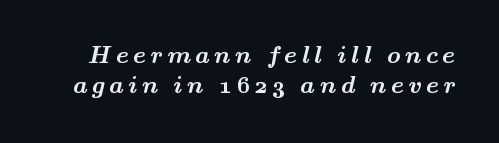
How would I describe the line gaps? Plain and ordinary. The passage shown has open, widely tracked lettering throughout. The characters look thick and weighty, a clear bold. The gap between lines stays unmarked.
